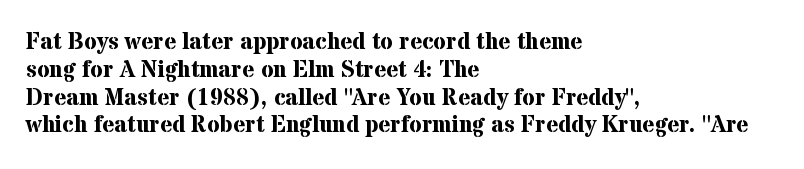
Short and long lines alike share a common starting point at left. Unlike italic type, these characters show no tilt at all. The passage shown is emphatically bold. The face used here is rendered with its standard letterfit. The space beneath each line is pristine and unruled.
